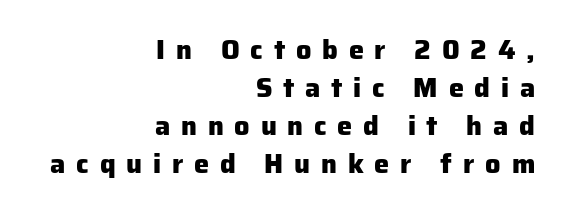
Q: Is the text bold? A: Yes.
Q: Is the text italic (slanted)? A: No, it is upright.
Q: Is the text underlined? A: No.
Q: How is the paragraph aligned? A: Right-aligned.
Q: Is the spacing between letters normal or unusually wide? A: Unusually wide.
Q: Is the spacing between lines tight, normal or loose? A: Normal.
